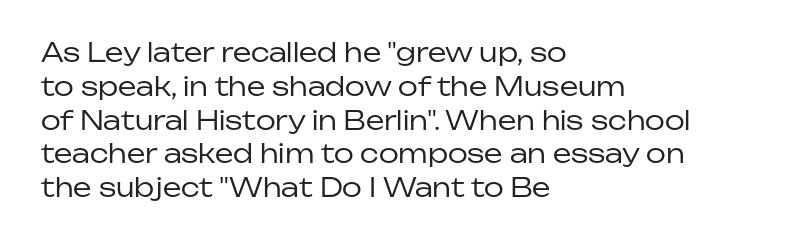
{"italic": "no", "bold": "no", "underline": "no", "align": "left", "line_spacing": "normal", "line_spacing_ratio": 1.3, "letter_spacing": "normal", "letter_spacing_em": 0.0, "glyph_px": 26}
